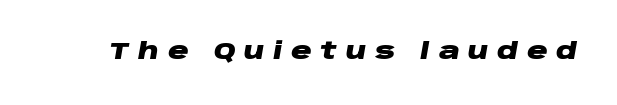
How heavy is the stroke? Heavy — this is a bold. Quick note: italic. The strip under each line holds only bare page. Compared with typical body copy, the letter spacing here is much looser.
